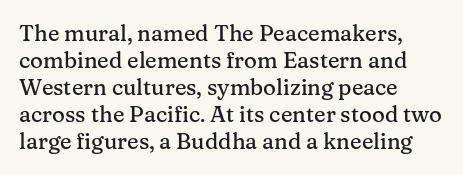
{"italic": "no", "underline": "no", "align": "left", "line_spacing_ratio": 1.23, "letter_spacing": "normal", "letter_spacing_em": 0.0, "glyph_px": 22}
